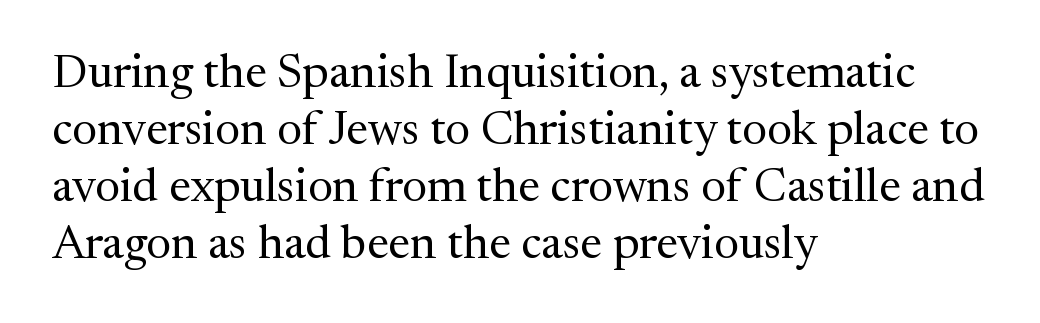
Q: Is the text bold? A: No.
Q: Is the text italic (slanted)? A: No, it is upright.
Q: Is the typeface a serif or a sans-serif typeface? A: Serif.
Q: Is the text underlined? A: No.
Q: How is the paragraph aligned? A: Left-aligned.
Q: Is the spacing between letters normal or unusually wide? A: Normal.
Q: Width (condensed, normal, or wide)? A: Normal.
Q: Stroke contrast? A: Medium.
Q: x-height? A: Medium.
Q: Monospaced? A: No.
